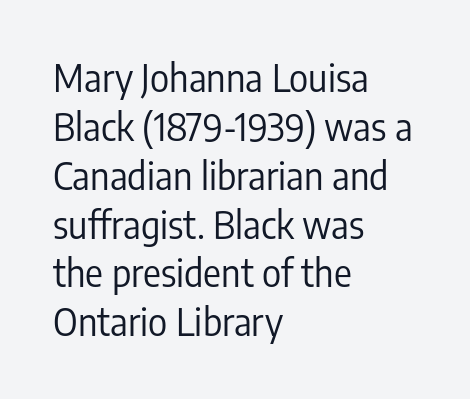
The image shows 37 px regular-weight, condensed sans-serif type, upright; set left-aligned, normal line spacing (1.32x), normal letter spacing, not underlined; low stroke contrast and a medium x-height.
